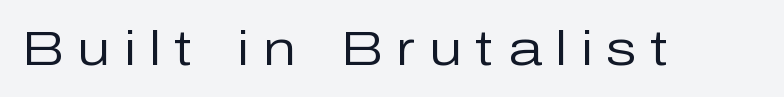
Q: Is the text bold? A: No.
Q: Is the text italic (slanted)? A: No, it is upright.
Q: Is the typeface a serif or a sans-serif typeface? A: Sans-serif.
Q: Is the text underlined? A: No.
Q: Is the spacing between letters normal or unusually wide? A: Unusually wide.
Q: Width (condensed, normal, or wide)? A: Normal.
Q: Stroke contrast? A: Low.
Q: x-height? A: Medium.
Q: Monospaced? A: No.
